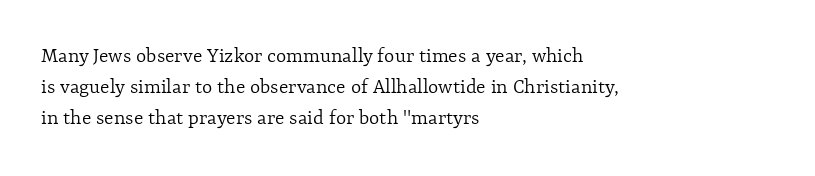
The image shows 22 px text type, upright; set left-aligned, normal line spacing (1.41x), normal letter spacing, not underlined.
